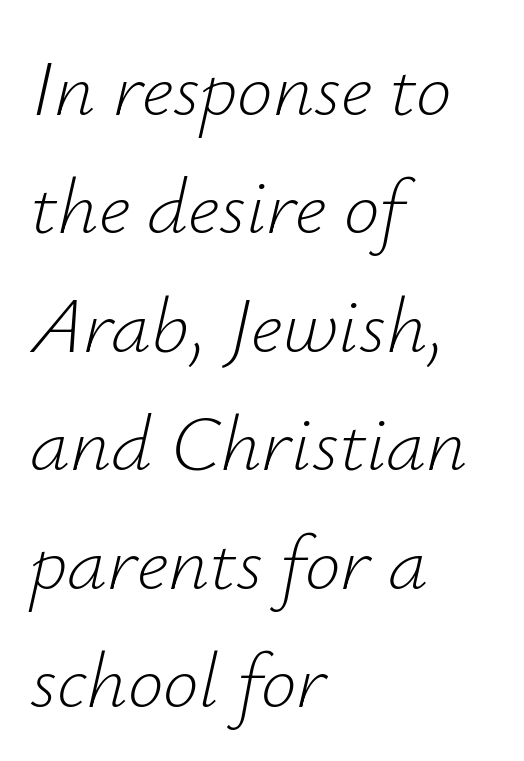
The image shows 80 px light type, italic (leaning right); set left-aligned, normal line spacing (1.48x), normal letter spacing, not underlined; low stroke contrast and a small x-height.
